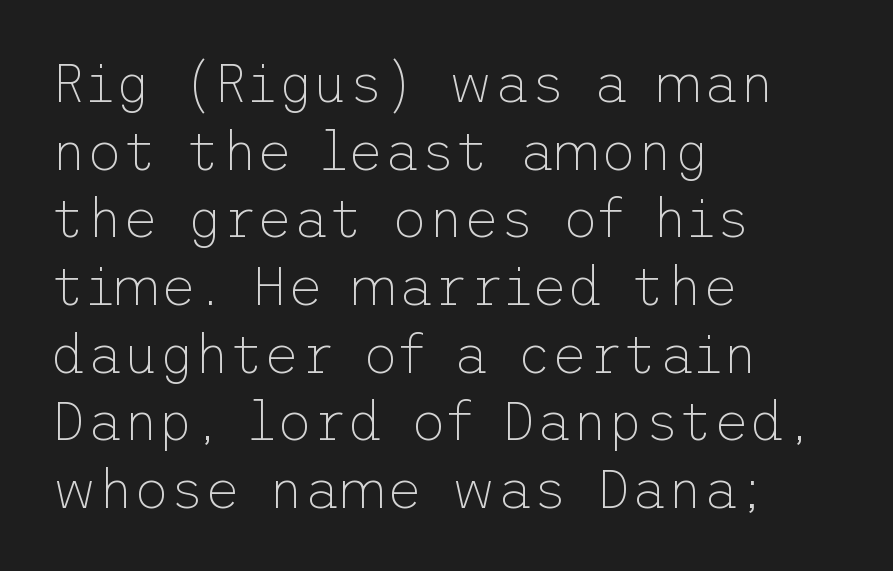
Q: Is the text bold? A: No.
Q: Is the text italic (slanted)? A: No, it is upright.
Q: Is the typeface a serif or a sans-serif typeface? A: Sans-serif.
Q: Is the text underlined? A: No.
Q: How is the paragraph aligned? A: Left-aligned.
Q: Is the spacing between letters normal or unusually wide? A: Normal.
Q: Width (condensed, normal, or wide)? A: Normal.
Q: Stroke contrast? A: Low.
Q: x-height? A: Medium.
